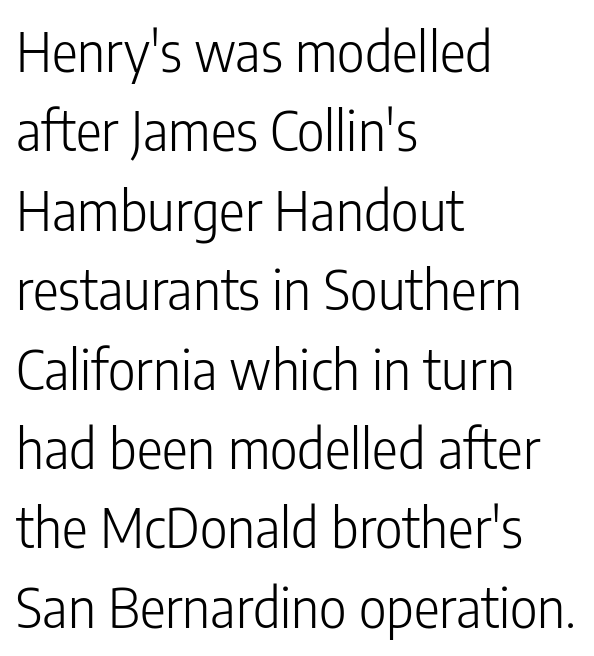
{"serif": "no", "italic": "no", "bold": "no", "weight": "light", "width": "condensed", "stroke_contrast": "low", "x_height": "medium", "monospaced": "no", "underline": "no", "align": "left", "line_spacing": "normal", "line_spacing_ratio": 1.47, "letter_spacing": "normal", "letter_spacing_em": 0.0, "glyph_px": 54}
